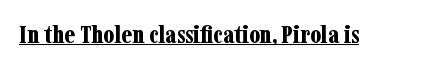
The image shows 25 px bold type, upright; set normal letter spacing, underlined.
